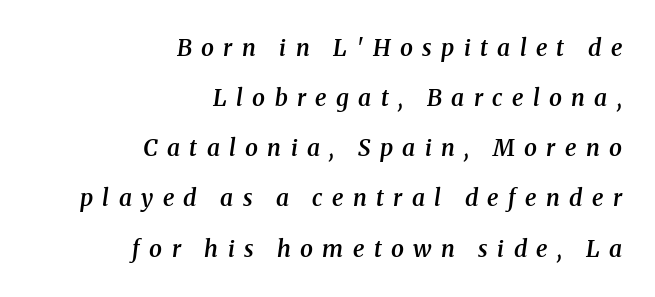
The image shows 23 px text type, italic (leaning right); set right-aligned, loose line spacing (2.18x), unusually wide letter spacing (+0.41 em), not underlined.
